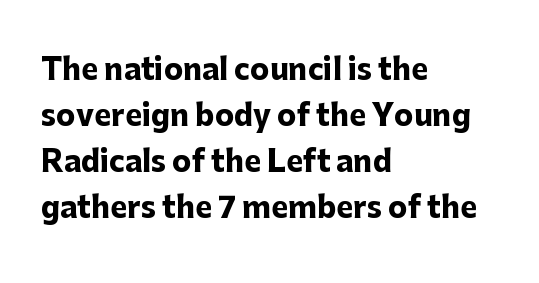
Q: Is the text bold? A: Yes.
Q: Is the text italic (slanted)? A: No, it is upright.
Q: Is the typeface a serif or a sans-serif typeface? A: Sans-serif.
Q: Is the text underlined? A: No.
Q: How is the paragraph aligned? A: Left-aligned.
Q: Is the spacing between letters normal or unusually wide? A: Normal.
Q: Is the spacing between lines tight, normal or loose? A: Normal.
Q: Width (condensed, normal, or wide)? A: Normal.
Q: Stroke contrast? A: Low.
Q: x-height? A: Medium.
Q: Monospaced? A: No.
